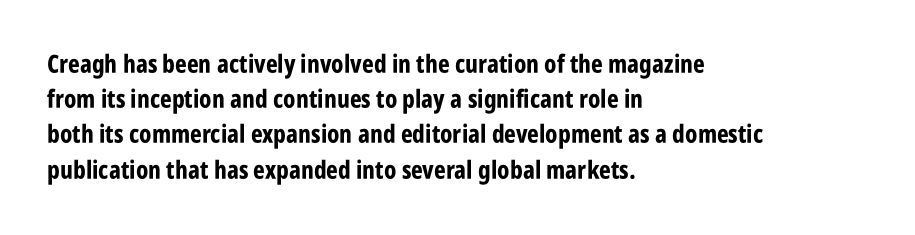
The image shows 25 px bold type, upright; set left-aligned, normal line spacing (1.41x), normal letter spacing, not underlined.
